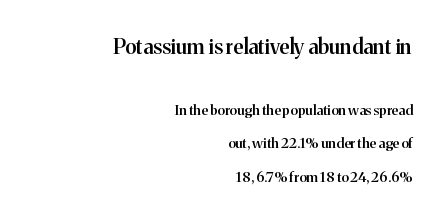
The image shows 21 px text type, upright; set right-aligned, loose line spacing (2.42x), normal letter spacing, not underlined; the first (top) block is 1.5x larger.
